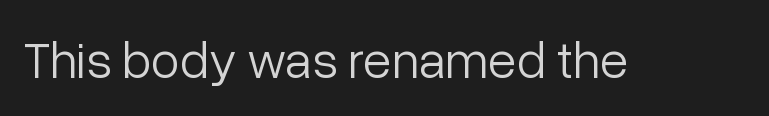
Q: Is the text bold? A: No.
Q: Is the text italic (slanted)? A: No, it is upright.
Q: Is the typeface a serif or a sans-serif typeface? A: Sans-serif.
Q: Is the text underlined? A: No.
Q: Is the spacing between letters normal or unusually wide? A: Normal.
Q: Width (condensed, normal, or wide)? A: Normal.
Q: Stroke contrast? A: Low.
Q: x-height? A: Medium.
Q: Monospaced? A: No.
